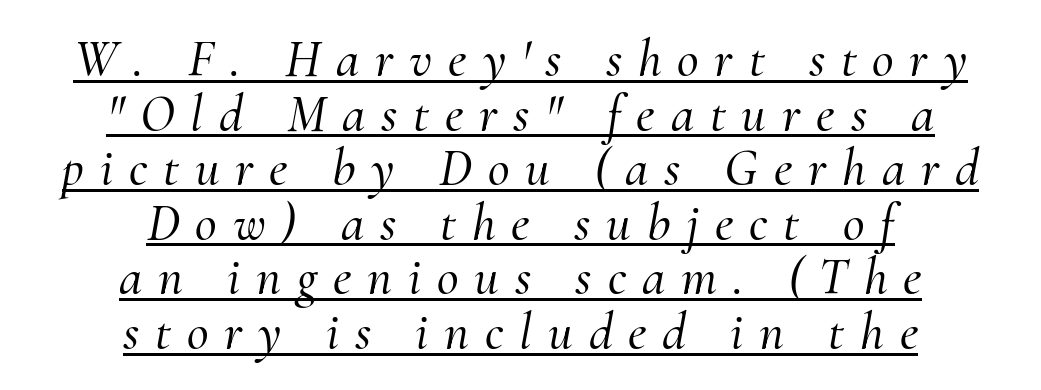
{"serif": "yes", "italic": "yes", "lean": "right", "slant_degrees": 10, "width": "normal", "stroke_contrast": "medium", "x_height": "small", "monospaced": "no", "underline": "yes", "align": "center", "line_spacing": "tight", "line_spacing_ratio": 1.03, "letter_spacing": "wide", "letter_spacing_em": 0.3, "glyph_px": 53}
